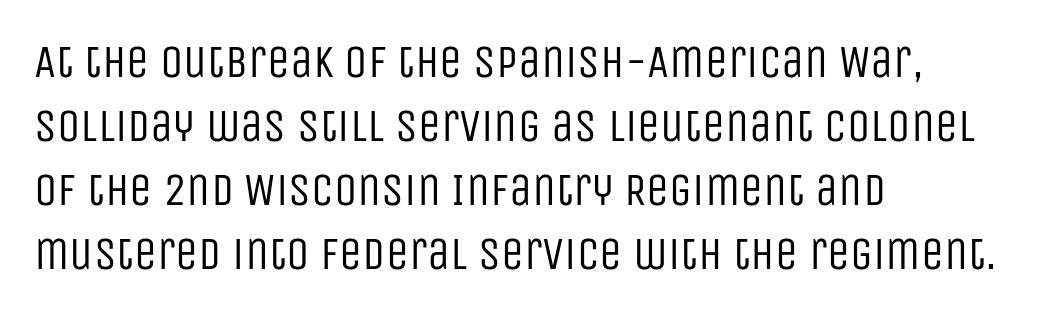
{"serif": "no", "italic": "no", "bold": "no", "weight": "regular", "width": "condensed", "stroke_contrast": "low", "x_height": "large", "monospaced": "no", "underline": "no", "align": "left", "line_spacing": "normal", "line_spacing_ratio": 1.39, "letter_spacing": "normal", "letter_spacing_em": 0.0, "glyph_px": 46}
